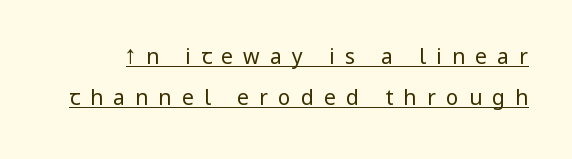
The rendered words wear a rule along their underside. Posture: upright roman. The characters are drawn with everyday or finer stroke widths. Baseline-to-baseline distance is far greater than the letter height.
